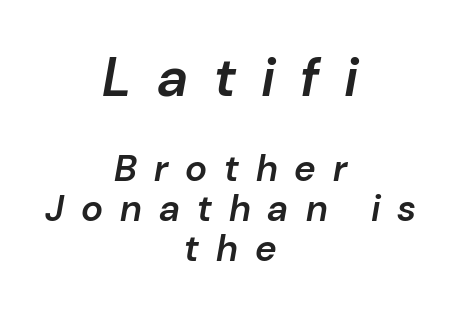
Q: Is the text bold? A: Semi-bold.
Q: Is the text italic (slanted)? A: Yes, it leans right by about 10 degrees.
Q: Is the text underlined? A: No.
Q: How is the paragraph aligned? A: Centered.
Q: Is the spacing between letters normal or unusually wide? A: Unusually wide.
Q: Is the spacing between lines tight, normal or loose? A: Tight.
Q: Which block of text is set in a larger size, the first (top) or the second (bottom)? A: The first (top) one.
Q: Width (condensed, normal, or wide)? A: Normal.
Q: Stroke contrast? A: Low.
Q: x-height? A: Medium.
Q: Monospaced? A: No.
